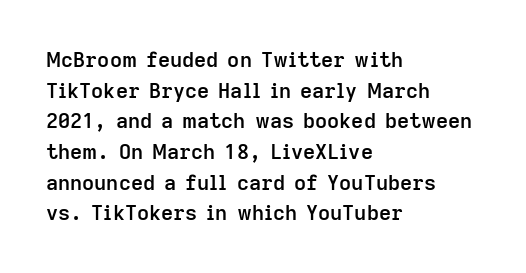
Q: Is the text bold? A: Semi-bold.
Q: Is the text italic (slanted)? A: No, it is upright.
Q: Is the text underlined? A: No.
Q: How is the paragraph aligned? A: Left-aligned.
Q: Is the spacing between letters normal or unusually wide? A: Normal.
Q: Is the spacing between lines tight, normal or loose? A: Normal.
